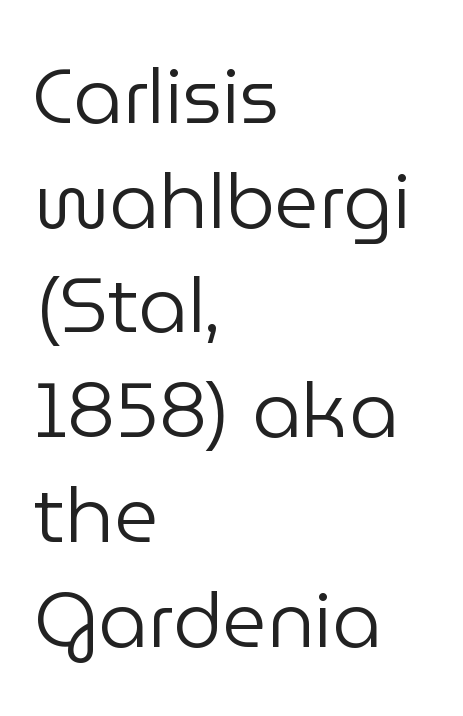
The image shows 77 px regular-weight sans-serif type, upright; set left-aligned, normal line spacing (1.36x), normal letter spacing, not underlined; low stroke contrast and a medium x-height.
